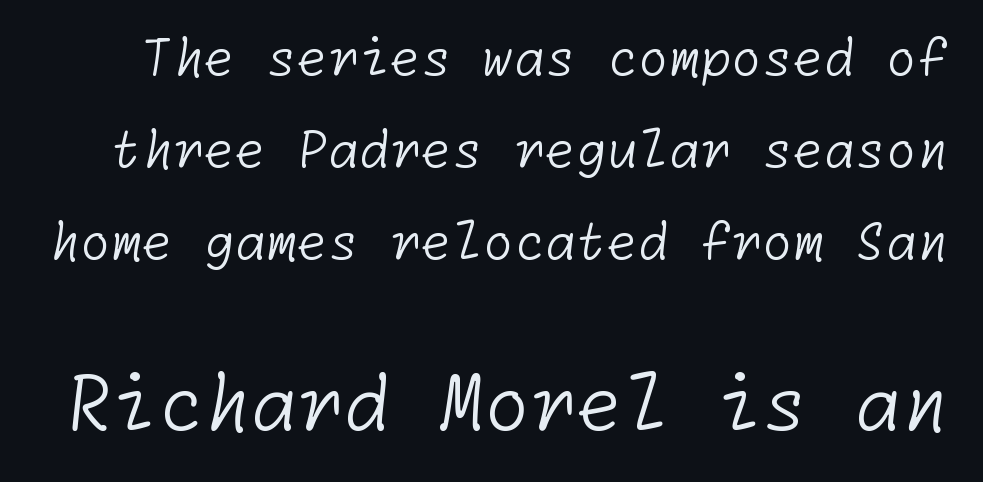
A student would notice the bottom passage is typeset larger than what precedes it. Words float on clear page, feet unadorned. This rendering leaves character spacing at its baseline value. Is the stroke heavy? The answer is a plain regular-or-lighter. A sans-serif font was chosen for this passage.
